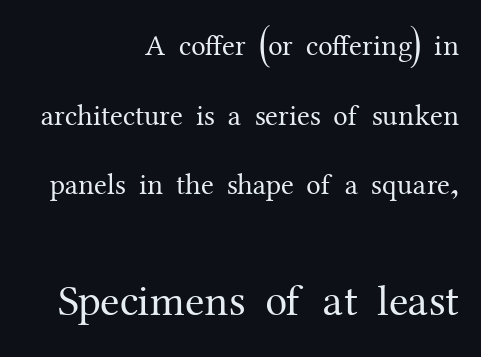
Q: Is the text bold? A: No.
Q: Is the text italic (slanted)? A: No, it is upright.
Q: Is the typeface a serif or a sans-serif typeface? A: Serif.
Q: Is the text underlined? A: No.
Q: How is the paragraph aligned? A: Right-aligned.
Q: Is the spacing between letters normal or unusually wide? A: Normal.
Q: Is the spacing between lines tight, normal or loose? A: Loose.
Q: Which block of text is set in a larger size, the first (top) or the second (bottom)? A: The second (bottom) one.
Q: Width (condensed, normal, or wide)? A: Normal.
Q: Stroke contrast? A: Medium.
Q: x-height? A: Medium.
Q: Monospaced? A: No.
